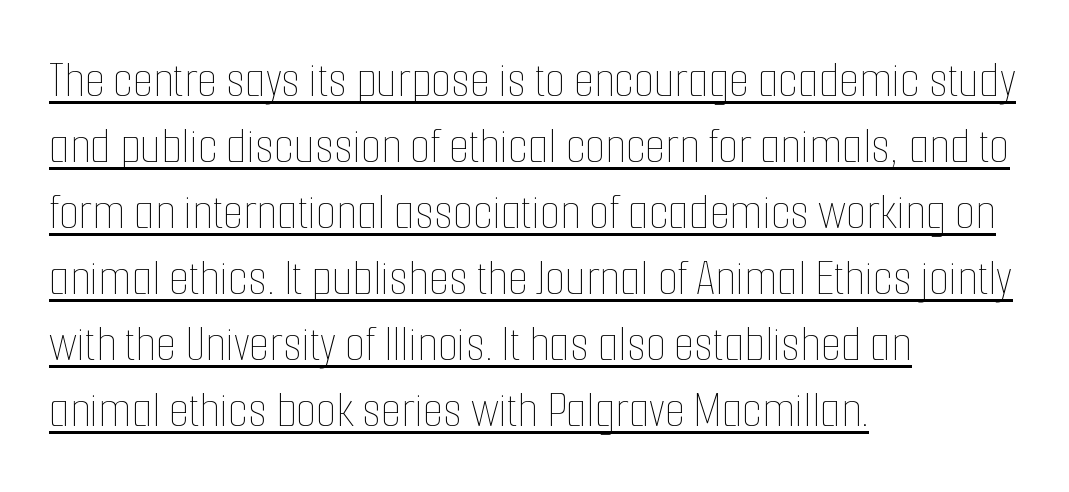
Posture: vertical. Spacing verdict: proportional, widths tailored to each character. Each line starts at the same left margin while the right side varies. The leading is moderate, giving the passage an even texture. A baseline rule has been typeset under these characters. This rendering leaves character spacing at its baseline value.
